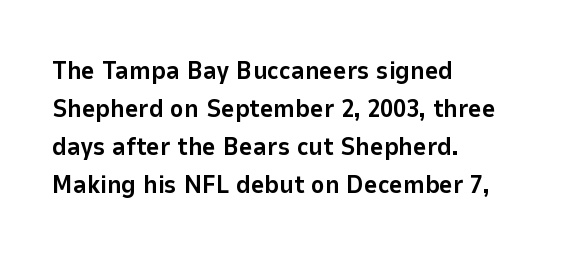
The image shows 26 px bold type, upright; set left-aligned, normal line spacing (1.46x), normal letter spacing, not underlined.
